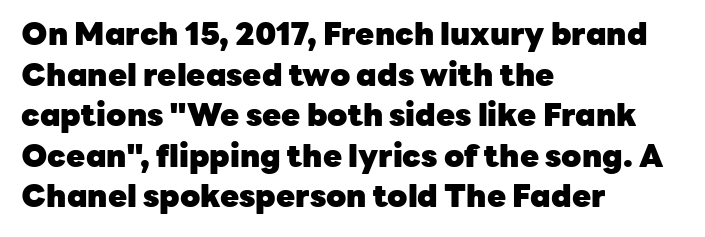
Q: Is the text bold? A: Yes.
Q: Is the text italic (slanted)? A: No, it is upright.
Q: Is the typeface a serif or a sans-serif typeface? A: Sans-serif.
Q: Is the text underlined? A: No.
Q: How is the paragraph aligned? A: Left-aligned.
Q: Is the spacing between letters normal or unusually wide? A: Normal.
Q: Is the spacing between lines tight, normal or loose? A: Normal.
Q: Width (condensed, normal, or wide)? A: Normal.
Q: Stroke contrast? A: Low.
Q: x-height? A: Medium.
Q: Monospaced? A: No.
